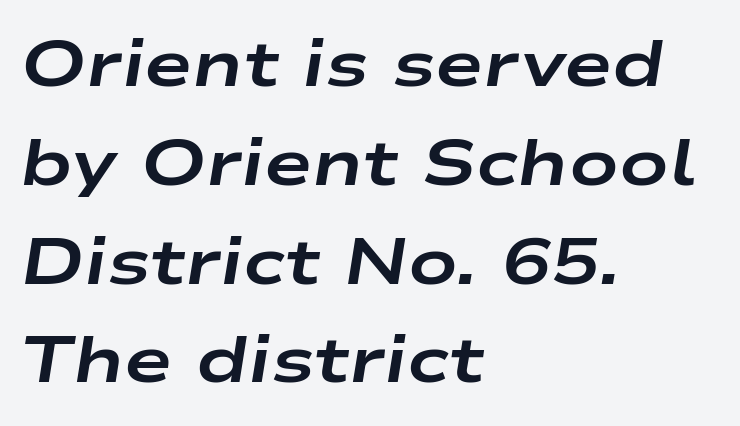
The tracking reads as untouched default to a designer's eye. Style check: oblique. The leading is moderate, giving the passage an even texture. Layout note: lines flush left. The space beneath each line is pristine and unruled.
